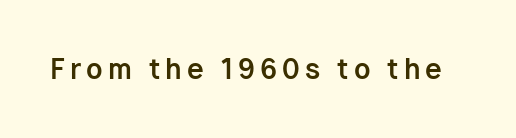
The image shows 27 px bold type, upright; set not underlined.
